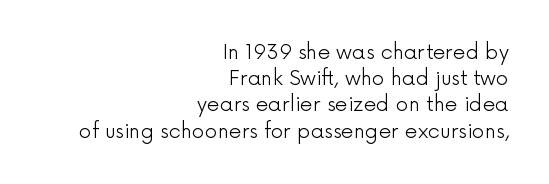
{"italic": "no", "bold": "no", "underline": "no", "align": "right", "line_spacing": "normal", "line_spacing_ratio": 1.31, "letter_spacing": "normal", "letter_spacing_em": 0.0, "glyph_px": 20}
